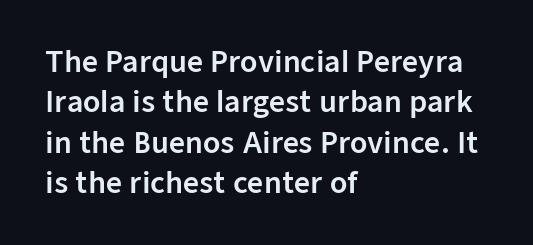
Q: Is the text italic (slanted)? A: No, it is upright.
Q: Is the typeface a serif or a sans-serif typeface? A: Sans-serif.
Q: Is the text underlined? A: No.
Q: How is the paragraph aligned? A: Left-aligned.
Q: Is the spacing between letters normal or unusually wide? A: Normal.
Q: Is the spacing between lines tight, normal or loose? A: Normal.
Q: Width (condensed, normal, or wide)? A: Normal.
Q: Stroke contrast? A: Low.
Q: x-height? A: Medium.
Q: Monospaced? A: No.
